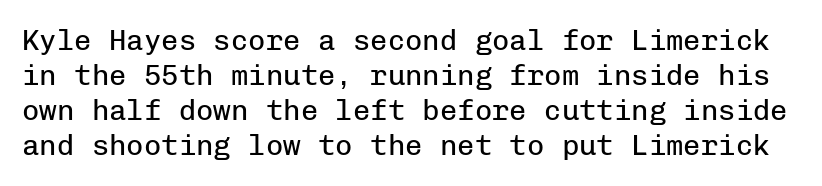
If you drew a line through each stem, it would be perfectly vertical. Every character here occupies the same horizontal width, giving the sample a typewriter-like rhythm. The string is rendered with underlining switched off. Is this a sans? Yes — the strokes have no serifs.
